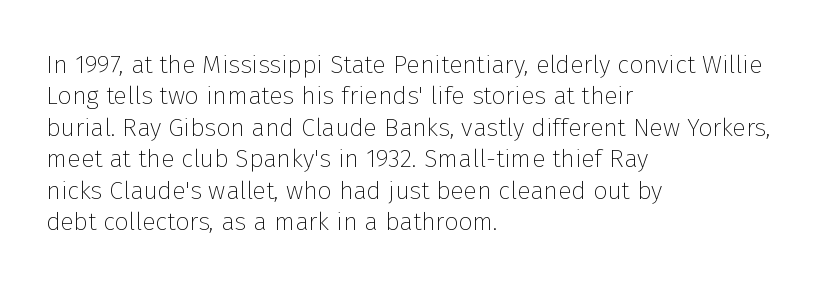
{"italic": "no", "bold": "no", "underline": "no", "align": "left", "line_spacing": "normal", "line_spacing_ratio": 1.26, "letter_spacing": "normal", "letter_spacing_em": 0.0, "glyph_px": 25}
